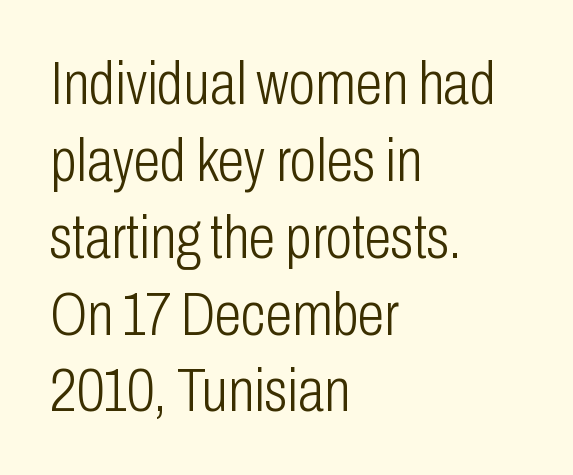
The image shows 61 px light, condensed sans-serif type, upright; set left-aligned, normal line spacing (1.26x), normal letter spacing, not underlined; low stroke contrast and a medium x-height.
